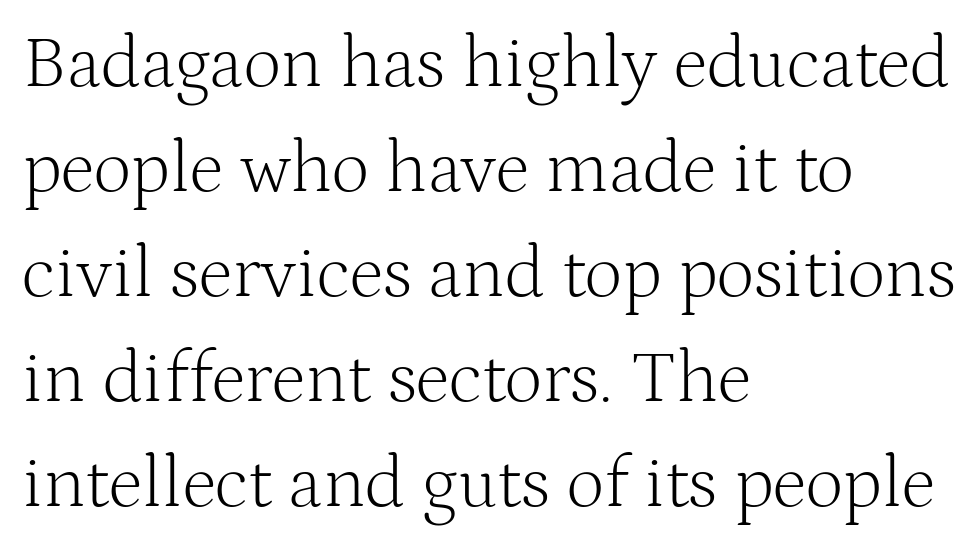
The gaps between neighbouring characters are ordinary and unremarkable. Caption: face not bold, strokes unweighted. Compared with typical paragraphs, the rows here are spaced about the same. Has an underline been added? It has not.
